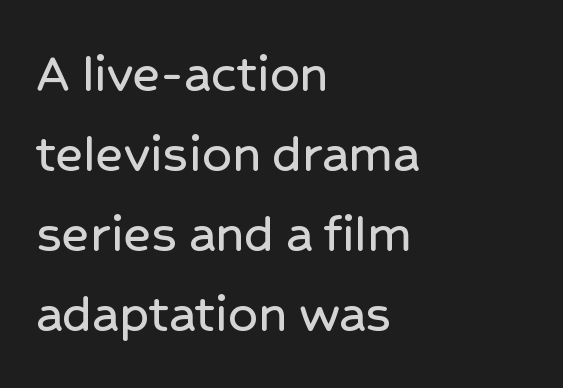
Is there any slant? The stems are plumb. These lines are rendered in a variable-pitch font. The words here are not underlined. Notice how the passage keeps a crisp vertical edge on the left only. Between one letter and the next there's only the usual sliver of space.
